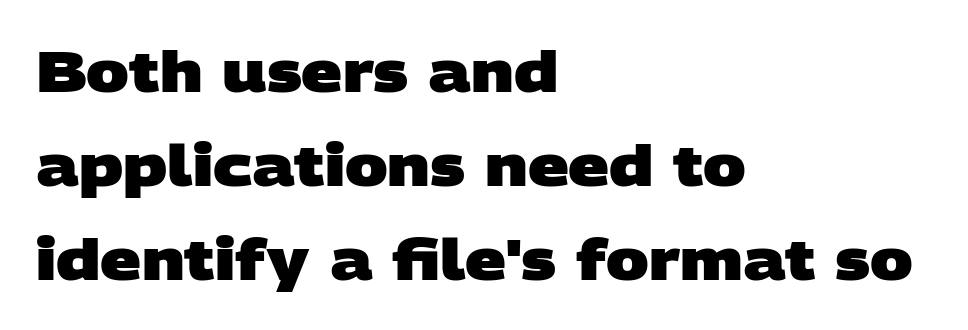
Font category for this specimen: sans-serif. As a designer I'd log this as weight 700, bold. The passage shown is typed in a proportional face where columns would drift. Default kerning and tracking; the words read as compact shapes. Type without underlining. Line spacing here is normal.
